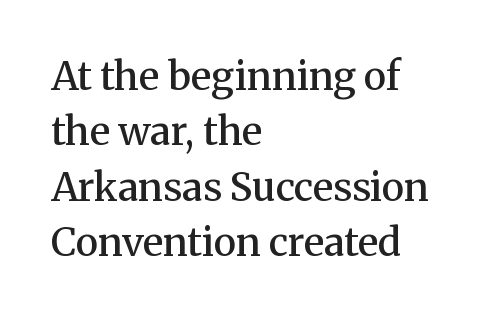
The area under the type is left untouched. The rendering uses a moderate line-height, typical for paragraphs. The letters stand straight up with perfectly vertical stems. Inter-character spacing is left at the font's built-in metrics. Note the varied advance widths — an 'i' is clearly narrower than an 'm'.
